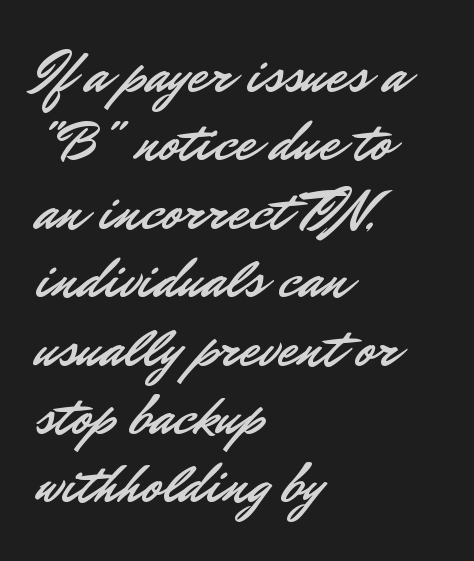
Q: Is the text italic (slanted)? A: Yes.
Q: Is the typeface a serif or a sans-serif typeface? A: Sans-serif.
Q: Is the text underlined? A: No.
Q: How is the paragraph aligned? A: Left-aligned.
Q: Is the spacing between letters normal or unusually wide? A: Normal.
Q: Width (condensed, normal, or wide)? A: Normal.
Q: Stroke contrast? A: Low.
Q: x-height? A: Small.
Q: Monospaced? A: No.
